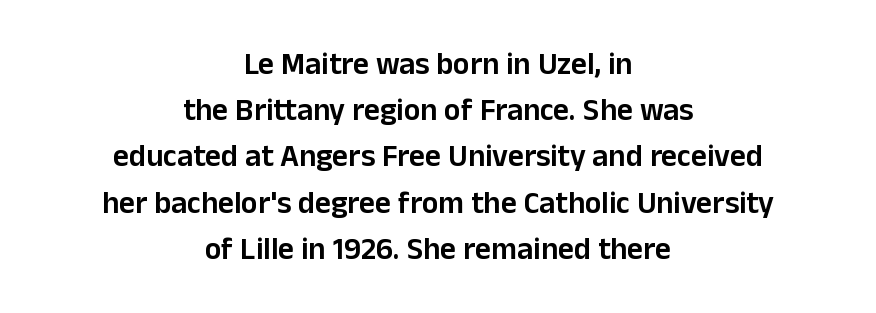
It's the straight-up-and-down kind of type. Plain, unruled lines of type. Whoever set this chose a conventional vertical rhythm. Caption: standard tracking, unaltered.
